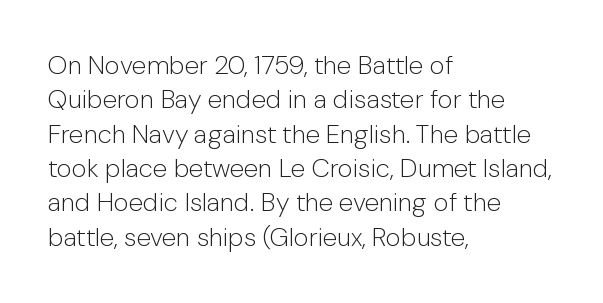
{"italic": "no", "bold": "no", "underline": "no", "align": "left", "line_spacing": "normal", "line_spacing_ratio": 1.32, "letter_spacing": "normal", "letter_spacing_em": 0.0, "glyph_px": 26}
